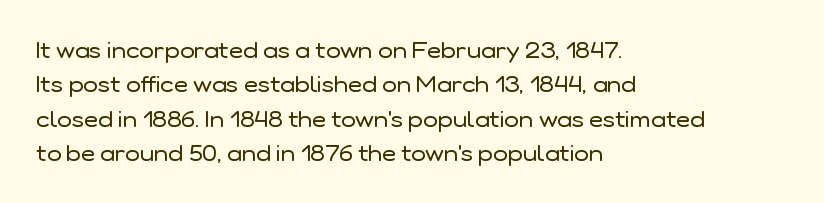
The image shows 22 px text type, upright; set left-aligned, normal line spacing (1.56x), normal letter spacing, not underlined.
